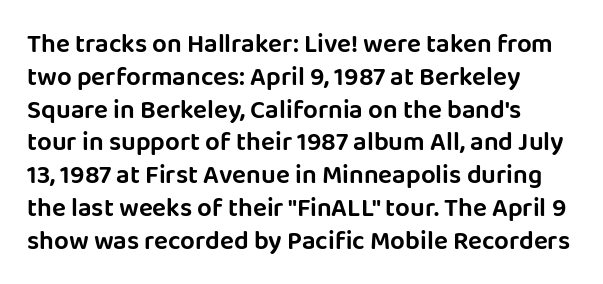
{"italic": "no", "underline": "no", "align": "left", "line_spacing": "normal", "line_spacing_ratio": 1.26, "letter_spacing": "normal", "letter_spacing_em": 0.0, "glyph_px": 26}
